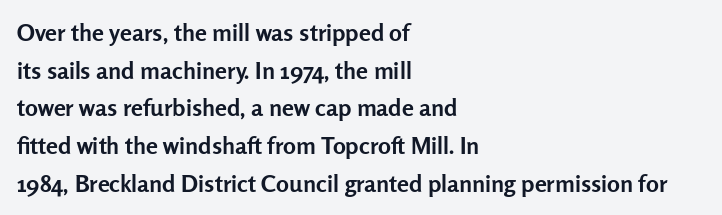
Q: Is the text bold? A: Yes.
Q: Is the text italic (slanted)? A: No, it is upright.
Q: Is the text underlined? A: No.
Q: How is the paragraph aligned? A: Left-aligned.
Q: Is the spacing between letters normal or unusually wide? A: Normal.
Q: Is the spacing between lines tight, normal or loose? A: Normal.
